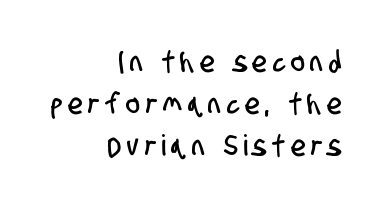
Q: Is the typeface a serif or a sans-serif typeface? A: Sans-serif.
Q: Is the text underlined? A: No.
Q: How is the paragraph aligned? A: Right-aligned.
Q: Is the spacing between letters normal or unusually wide? A: Unusually wide.
Q: Is the spacing between lines tight, normal or loose? A: Normal.
Q: Width (condensed, normal, or wide)? A: Condensed.
Q: Stroke contrast? A: Low.
Q: x-height? A: Large.
Q: Monospaced? A: No.
